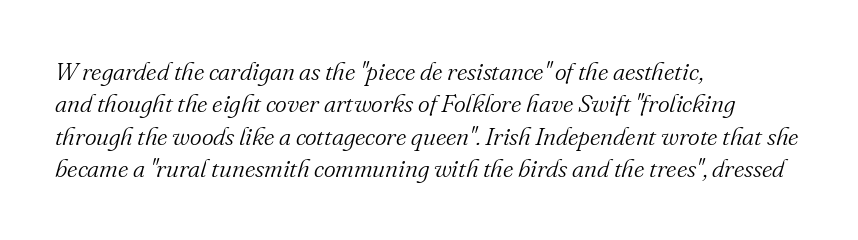
The image shows 25 px text type, italic (leaning right); set left-aligned, normal line spacing (1.3x), normal letter spacing, not underlined.
